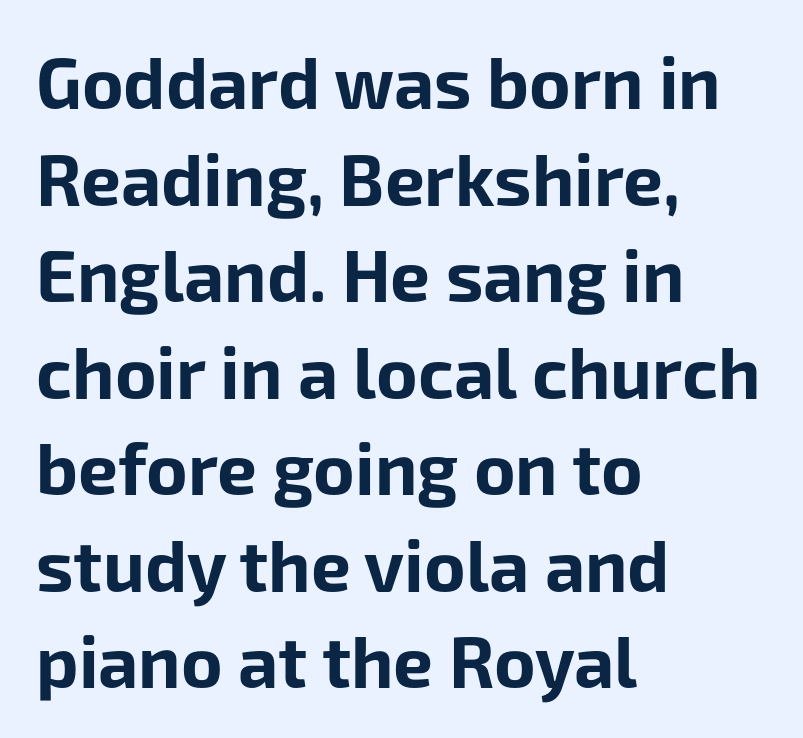
The image shows 71 px bold sans-serif type, upright; set left-aligned, normal line spacing (1.36x), normal letter spacing, not underlined; low stroke contrast and a medium x-height.
